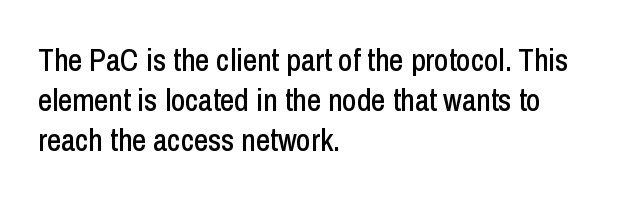
Proportional: the letters do not fall into vertical columns. This is the regular roman posture of the typeface. No feet cap the strokes, marking this as sans-serif type. Horizontal alignment here is leftward, the default for most running prose. Underlining? Definitely not there.
